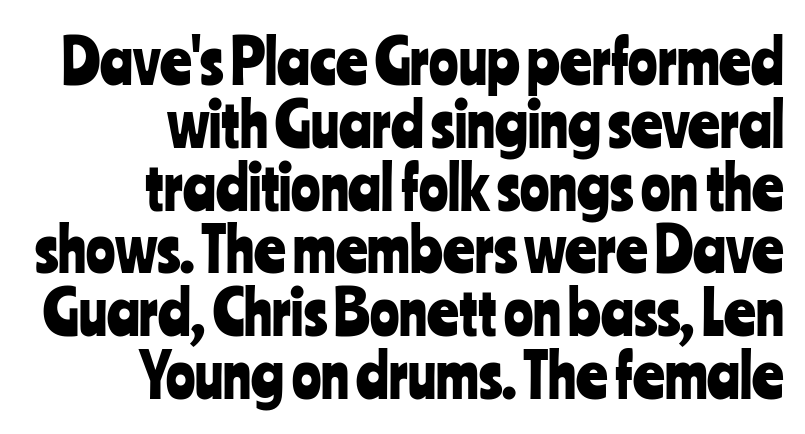
{"serif": "no", "italic": "no", "width": "condensed", "stroke_contrast": "low", "x_height": "medium", "monospaced": "no", "underline": "no", "align": "right", "line_spacing": "tight", "line_spacing_ratio": 1.03, "letter_spacing": "normal", "letter_spacing_em": 0.0, "glyph_px": 61}
